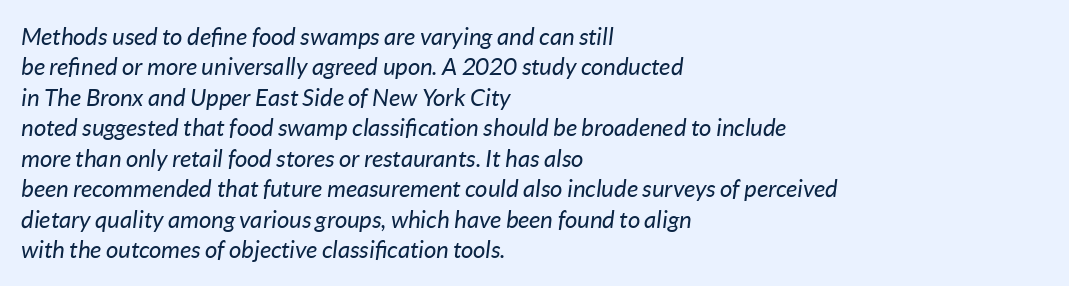
Q: Is the text bold? A: No.
Q: Is the text italic (slanted)? A: Yes, it leans right by about 7 degrees.
Q: Is the text underlined? A: No.
Q: How is the paragraph aligned? A: Left-aligned.
Q: Is the spacing between letters normal or unusually wide? A: Normal.
Q: Is the spacing between lines tight, normal or loose? A: Normal.
